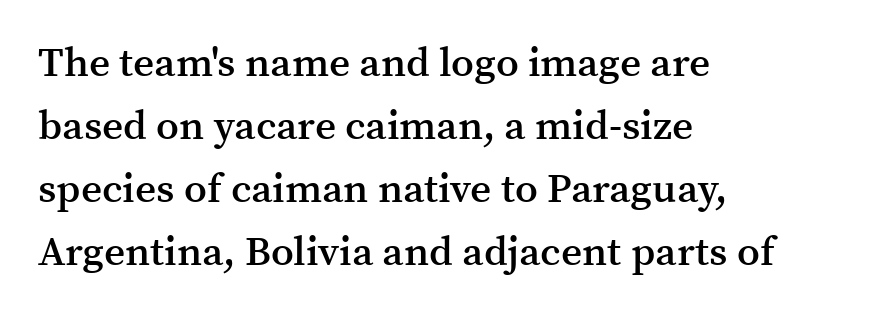
Q: Is the text bold? A: Semi-bold.
Q: Is the text italic (slanted)? A: No, it is upright.
Q: Is the typeface a serif or a sans-serif typeface? A: Serif.
Q: Is the text underlined? A: No.
Q: How is the paragraph aligned? A: Left-aligned.
Q: Is the spacing between letters normal or unusually wide? A: Normal.
Q: Is the spacing between lines tight, normal or loose? A: Normal.
Q: Width (condensed, normal, or wide)? A: Normal.
Q: Stroke contrast? A: Medium.
Q: x-height? A: Medium.
Q: Monospaced? A: No.
